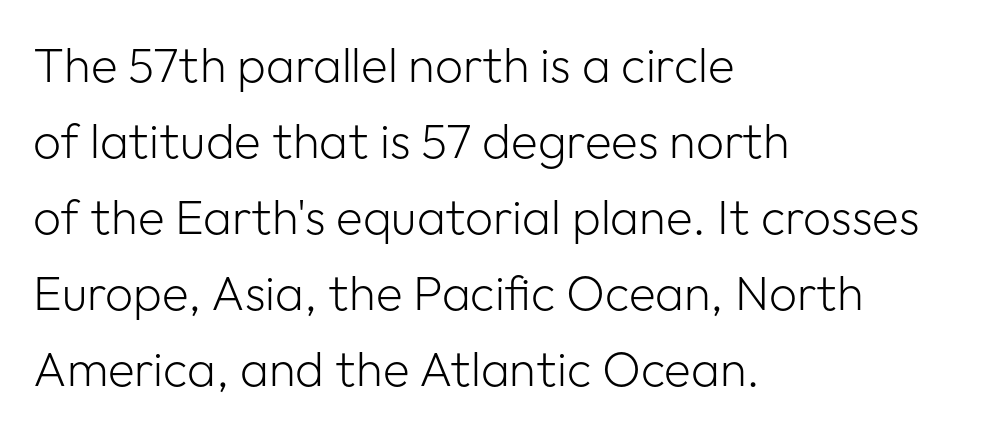
The image shows 49 px light sans-serif type, upright; set left-aligned, normal line spacing (1.55x), normal letter spacing, not underlined; low stroke contrast and a medium x-height.
